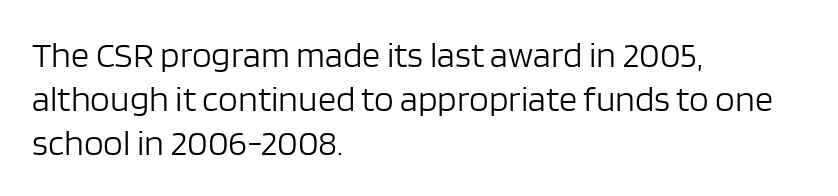
The rendering keeps characters at their native spacing. The typesetter chose a ragged-right arrangement here. This is the regular roman posture of the typeface. No feet cap the strokes, marking this as sans-serif type. The passage shown is not bold in any degree.
